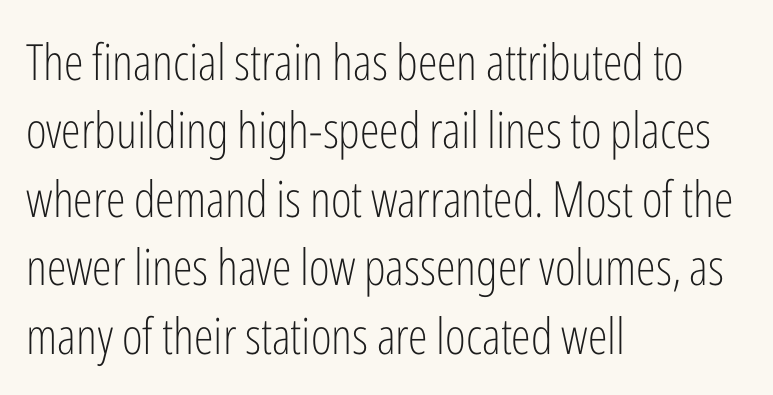
{"serif": "no", "italic": "no", "bold": "no", "weight": "light", "width": "condensed", "stroke_contrast": "low", "x_height": "medium", "monospaced": "no", "underline": "no", "align": "left", "line_spacing": "normal", "line_spacing_ratio": 1.37, "letter_spacing": "normal", "letter_spacing_em": 0.0, "glyph_px": 50}
